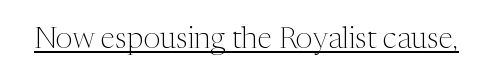
Q: Is the text bold? A: No.
Q: Is the text italic (slanted)? A: No, it is upright.
Q: Is the typeface a serif or a sans-serif typeface? A: Serif.
Q: Is the text underlined? A: Yes.
Q: Is the spacing between letters normal or unusually wide? A: Normal.
Q: Width (condensed, normal, or wide)? A: Normal.
Q: Stroke contrast? A: Medium.
Q: x-height? A: Medium.
Q: Monospaced? A: No.
